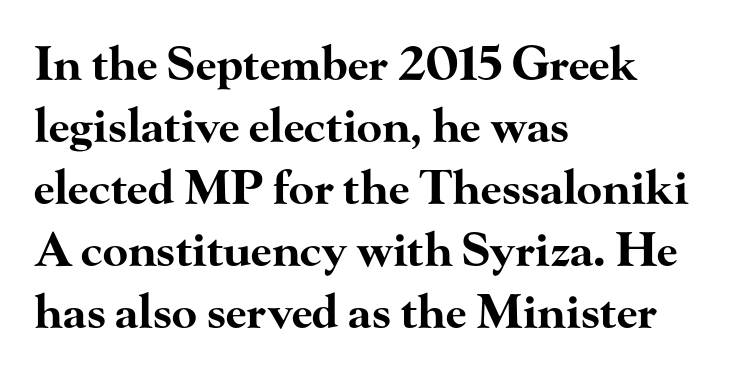
The image shows 46 px bold, wide serif type, upright; set left-aligned, normal line spacing (1.35x), normal letter spacing, not underlined; high stroke contrast and a small x-height.
